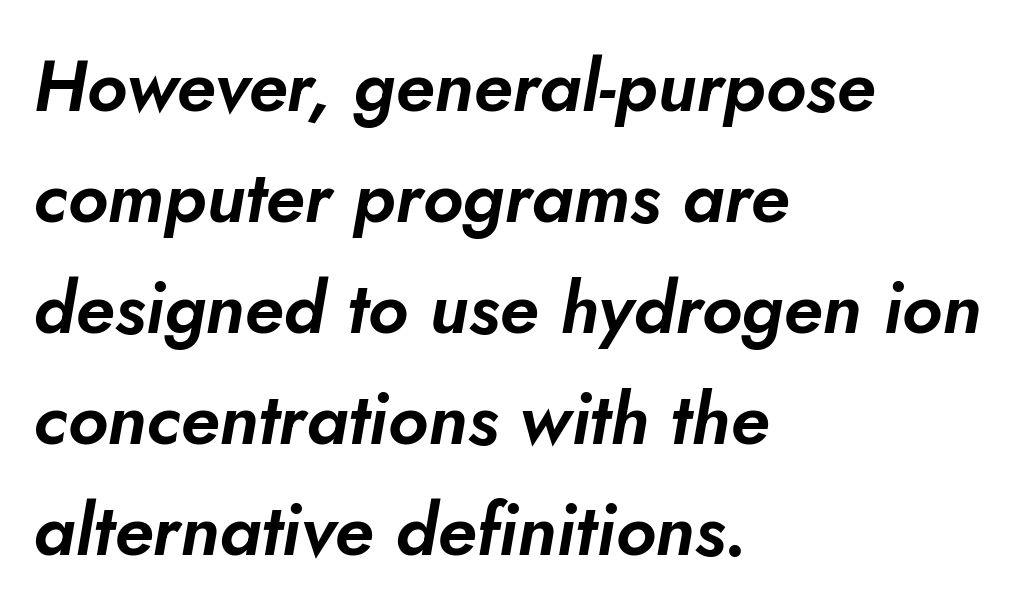
The image shows 72 px text type, italic (leaning right); set left-aligned, normal line spacing (1.54x), normal letter spacing, not underlined; low stroke contrast and a small x-height.
